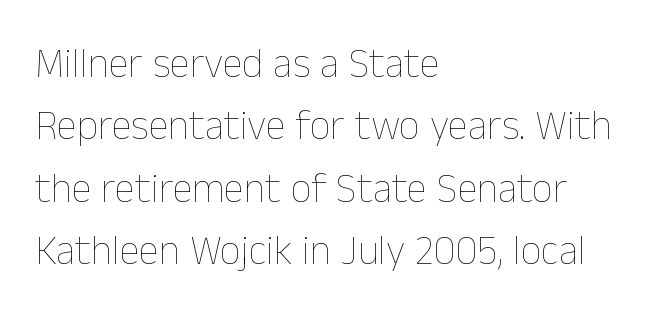
{"italic": "no", "bold": "no", "weight": "thin", "width": "normal", "stroke_contrast": "low", "x_height": "medium", "monospaced": "no", "underline": "no", "align": "left", "line_spacing": "normal", "line_spacing_ratio": 1.52, "letter_spacing": "normal", "letter_spacing_em": 0.0, "glyph_px": 41}
